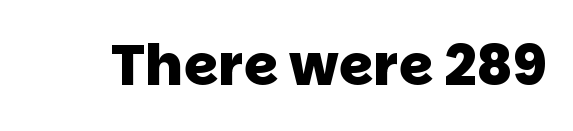
Q: Is the text bold? A: Yes.
Q: Is the typeface a serif or a sans-serif typeface? A: Sans-serif.
Q: Is the text underlined? A: No.
Q: Is the spacing between letters normal or unusually wide? A: Normal.
Q: Width (condensed, normal, or wide)? A: Normal.
Q: Stroke contrast? A: Low.
Q: x-height? A: Large.
Q: Monospaced? A: No.
